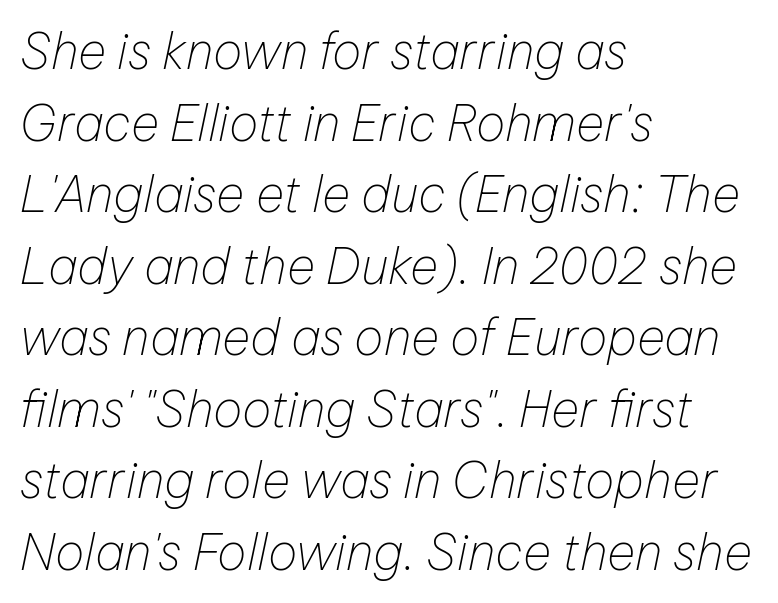
{"italic": "yes", "lean": "right", "slant_degrees": 12, "bold": "no", "weight": "thin", "width": "normal", "stroke_contrast": "low", "x_height": "medium", "monospaced": "no", "underline": "no", "align": "left", "line_spacing": "normal", "line_spacing_ratio": 1.46, "letter_spacing": "normal", "letter_spacing_em": 0.0, "glyph_px": 49}
